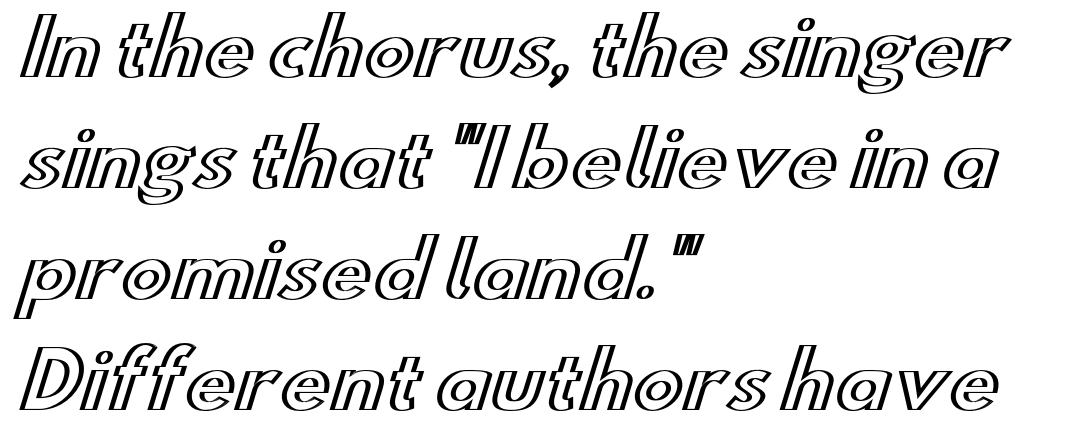
The image shows 76 px wide type; set left-aligned, normal line spacing (1.46x), normal letter spacing, not underlined; a small x-height.
